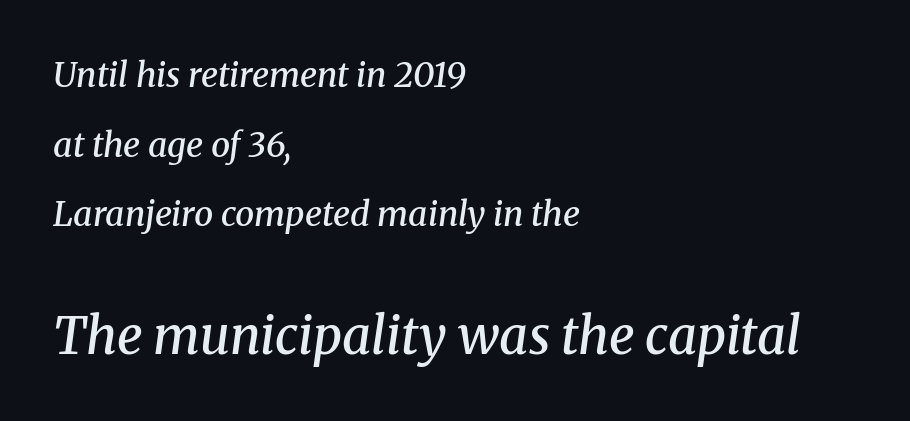
The image shows 51 px semibold serif type, italic (leaning right); set left-aligned, loose line spacing (2.05x), normal letter spacing, not underlined; the second (bottom) block is 1.5x larger; medium stroke contrast and a medium x-height.
